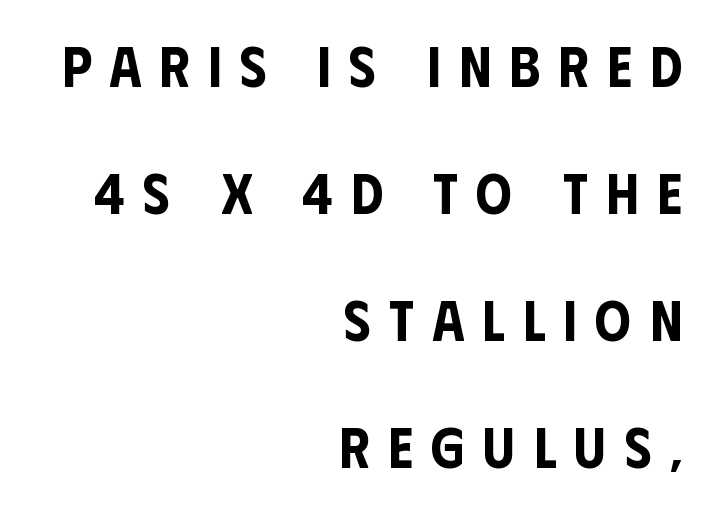
The image shows 57 px condensed sans-serif type, upright; set right-aligned, loose line spacing (2.23x), unusually wide letter spacing (+0.32 em), not underlined; low stroke contrast and a large x-height.
